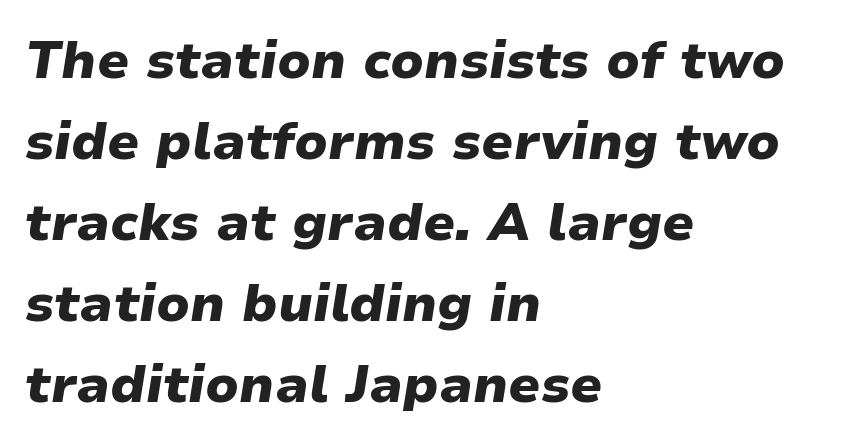
Q: Is the text bold? A: Yes.
Q: Is the text italic (slanted)? A: Yes, it leans right by about 9 degrees.
Q: Is the text underlined? A: No.
Q: How is the paragraph aligned? A: Left-aligned.
Q: Is the spacing between letters normal or unusually wide? A: Normal.
Q: Is the spacing between lines tight, normal or loose? A: Normal.
Q: Width (condensed, normal, or wide)? A: Normal.
Q: Stroke contrast? A: Low.
Q: x-height? A: Medium.
Q: Monospaced? A: No.
